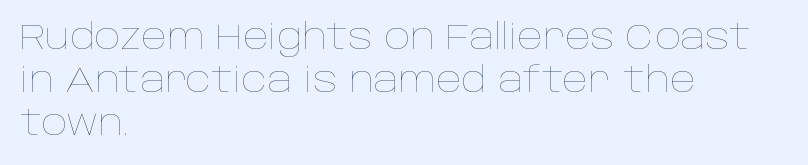
The image shows 36 px thin type, upright; set left-aligned, line spacing 1.2x, normal letter spacing, not underlined; low stroke contrast and a large x-height.
